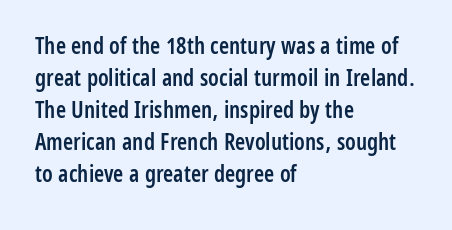
Compared with an ordinary text face, these strokes are moderately heavier — a semibold. Unlike italic type, these characters show no tilt at all. The leading is moderate, giving the passage an even texture. No extra tracking has been applied to these lines.
